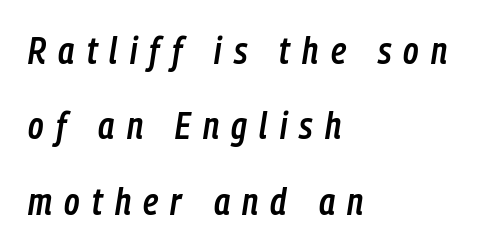
Each row of text sits above clean, open space. Does the leading feel generous? Absolutely, it's lavish. This sample uses an oblique cut, with every glyph tilted off the vertical. As a designer I'd log this as weight 600, semibold. The typesetter chose a ragged-right arrangement here. Varying glyph widths throughout — classic text-font behaviour.
